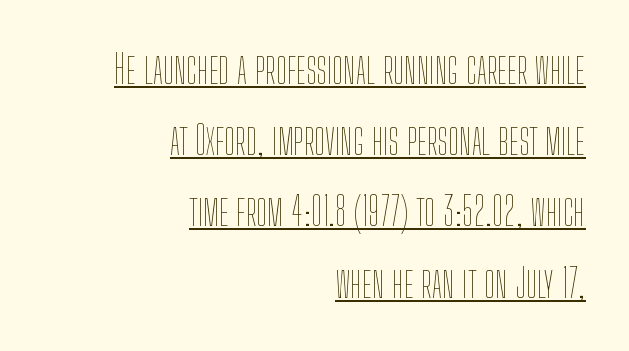
Q: Is the text bold? A: No.
Q: Is the text italic (slanted)? A: No, it is upright.
Q: Is the text underlined? A: Yes.
Q: How is the paragraph aligned? A: Right-aligned.
Q: Is the spacing between letters normal or unusually wide? A: Normal.
Q: Width (condensed, normal, or wide)? A: Condensed.
Q: Stroke contrast? A: Low.
Q: x-height? A: Medium.
Q: Monospaced? A: No.
